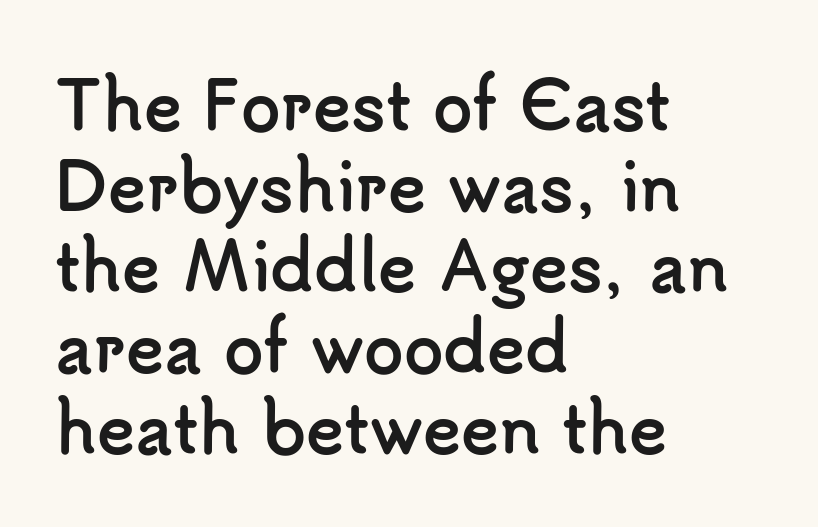
This sample has the flowing, uneven cadence of proportional lettering. Is there much room between lines? A standard amount, neither cramped nor airy. Ascenders rise straight up at ninety degrees. Observe the ordinary spacing: letters are neighbours, not strangers.
